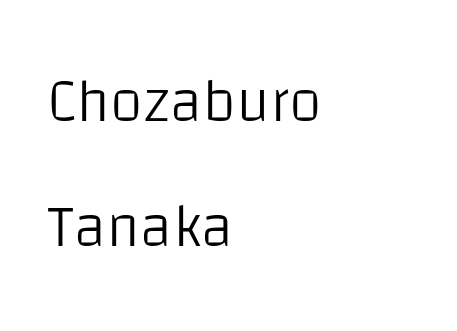
Q: Is the text bold? A: No.
Q: Is the text italic (slanted)? A: No, it is upright.
Q: Is the typeface a serif or a sans-serif typeface? A: Sans-serif.
Q: Is the text underlined? A: No.
Q: How is the paragraph aligned? A: Left-aligned.
Q: Is the spacing between letters normal or unusually wide? A: Normal.
Q: Is the spacing between lines tight, normal or loose? A: Loose.
Q: Width (condensed, normal, or wide)? A: Normal.
Q: Stroke contrast? A: Low.
Q: x-height? A: Large.
Q: Monospaced? A: No.
